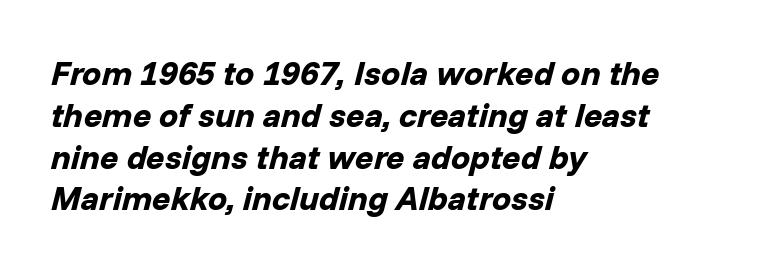
Q: Is the text bold? A: Yes.
Q: Is the text italic (slanted)? A: Yes, it leans right by about 14 degrees.
Q: Is the text underlined? A: No.
Q: How is the paragraph aligned? A: Left-aligned.
Q: Is the spacing between letters normal or unusually wide? A: Normal.
Q: Width (condensed, normal, or wide)? A: Normal.
Q: Stroke contrast? A: Low.
Q: x-height? A: Medium.
Q: Monospaced? A: No.
